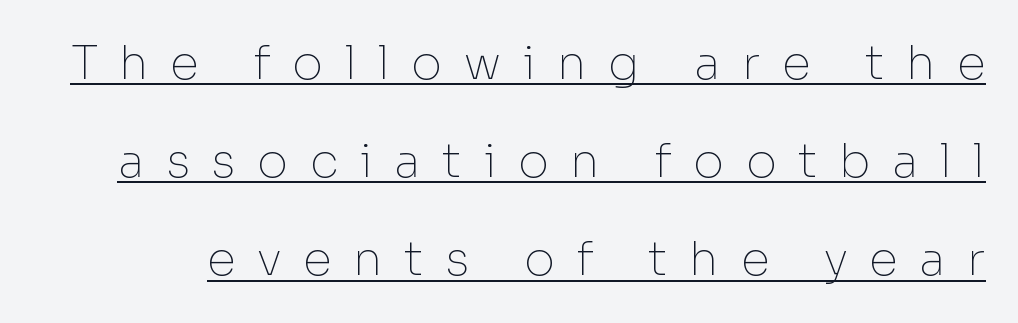
This sample uses a sans-serif face. Observe the wide spacing: letters keep a clear distance from each other. This sample carries an underscore along the baseline area. A typesetter would mark this as roman, not italic.
